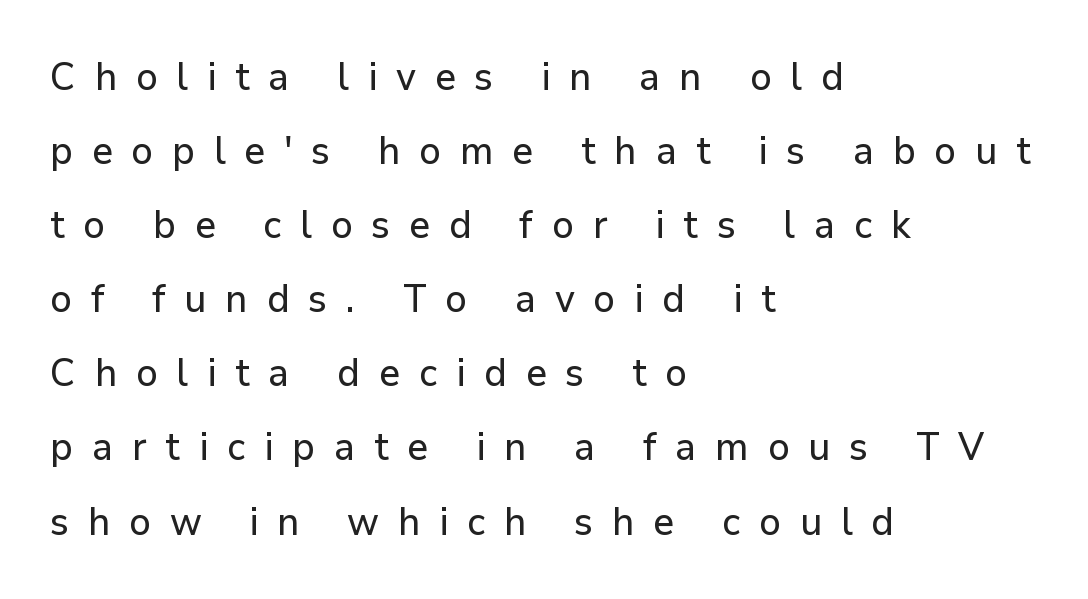
{"serif": "no", "italic": "no", "width": "normal", "stroke_contrast": "low", "x_height": "medium", "monospaced": "no", "underline": "no", "align": "left", "line_spacing": "loose", "line_spacing_ratio": 1.9, "letter_spacing": "wide", "letter_spacing_em": 0.48, "glyph_px": 39}
